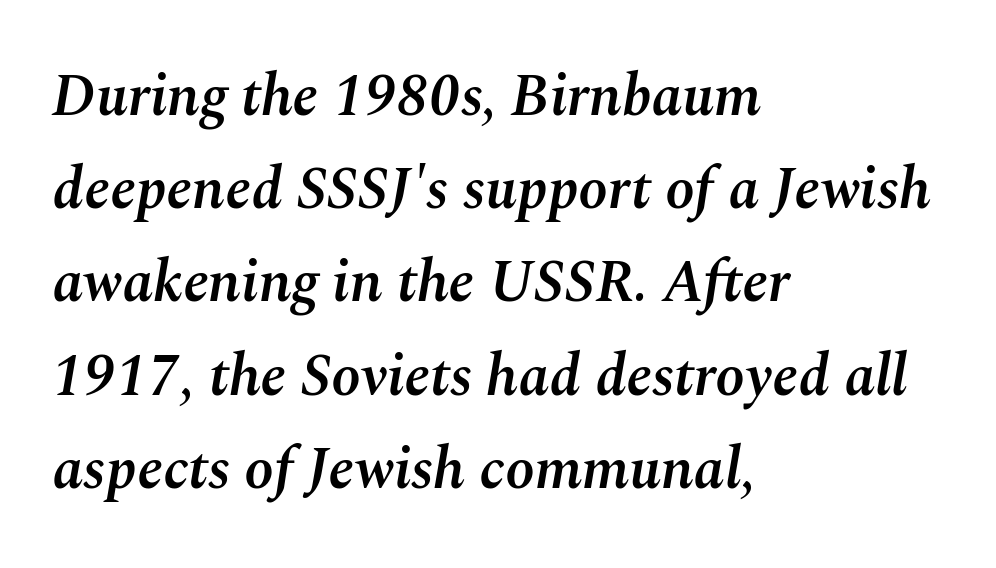
The image shows 59 px semibold type, italic (leaning right); set left-aligned, normal line spacing (1.58x), normal letter spacing, not underlined; medium stroke contrast and a medium x-height.
